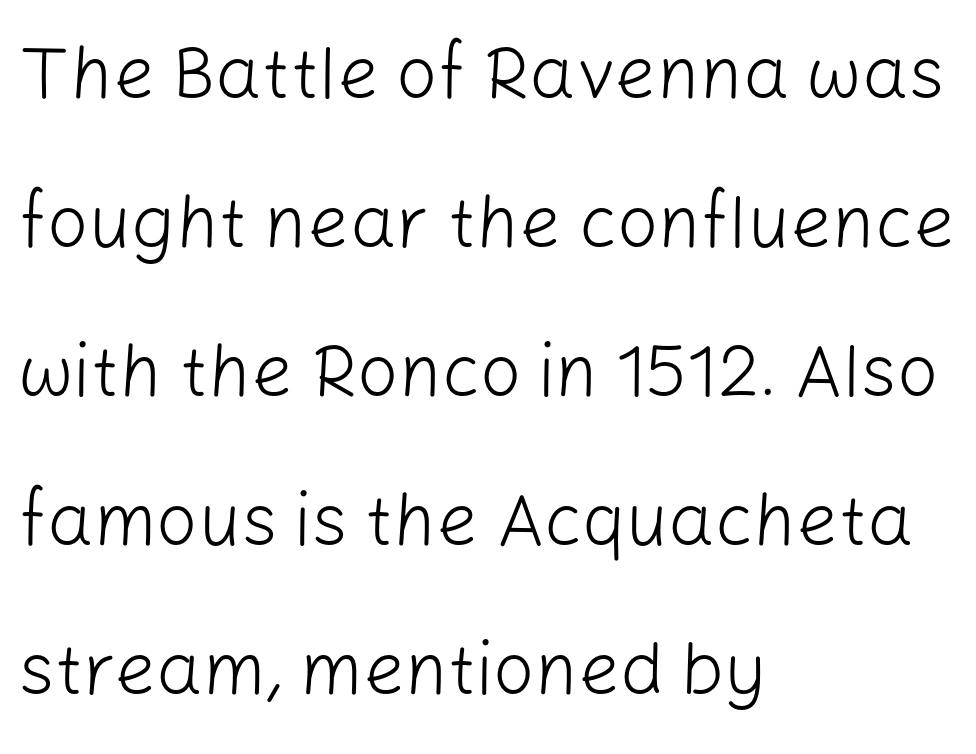
Nothing sits at the stroke ends, so this counts as sans-serif. Caption: multi-line text, flush left, ragged right. Proportional: the letters do not fall into vertical columns. Spacing between characters is what you'd get straight out of the box. The specimen omits any rule beneath the text block's lines. The font is comparable to plain body text, perhaps lighter.
